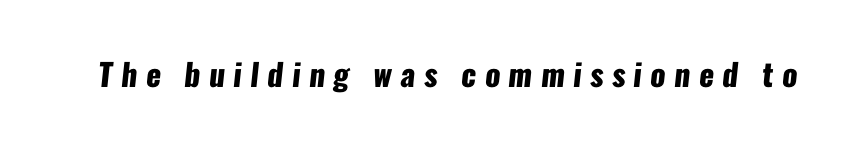
The image shows 31 px heavy, condensed sans-serif type; set unusually wide letter spacing (+0.27 em), not underlined; low stroke contrast and a medium x-height.
